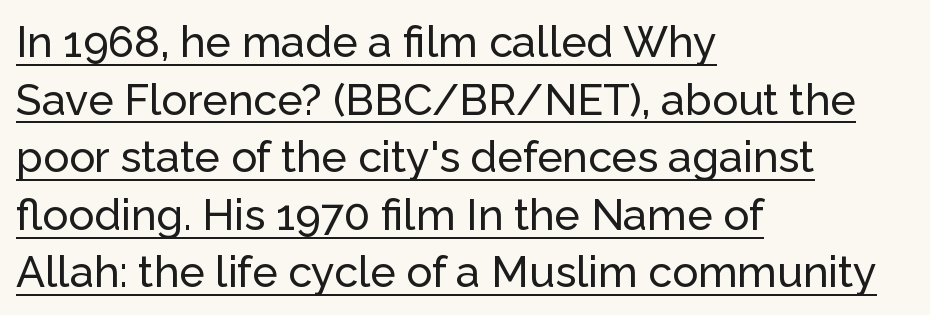
The image shows 43 px sans-serif type, upright; set left-aligned, normal line spacing (1.34x), normal letter spacing, underlined; low stroke contrast and a medium x-height.
